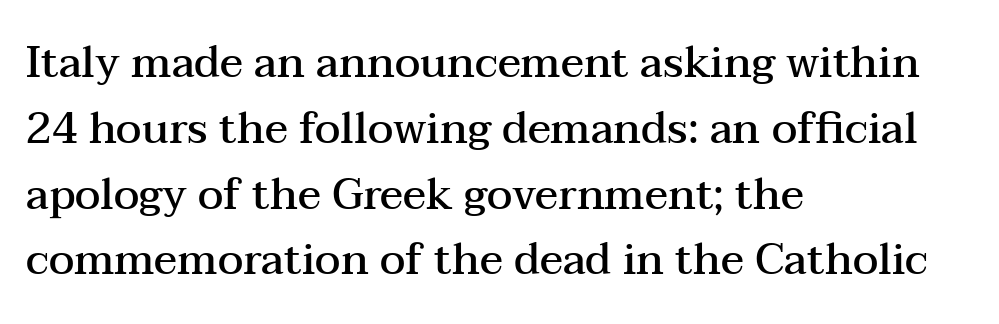
{"serif": "yes", "italic": "no", "bold": "semi", "weight": "semibold", "width": "wide", "stroke_contrast": "medium", "x_height": "medium", "monospaced": "no", "underline": "no", "align": "left", "line_spacing": "normal", "line_spacing_ratio": 1.53, "letter_spacing": "normal", "letter_spacing_em": 0.0, "glyph_px": 43}
